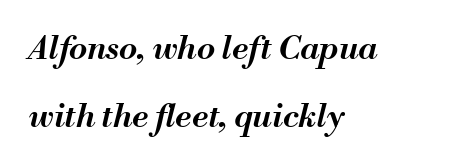
Q: Is the text bold? A: Semi-bold.
Q: Is the text italic (slanted)? A: Yes, it leans right by about 13 degrees.
Q: Is the text underlined? A: No.
Q: How is the paragraph aligned? A: Left-aligned.
Q: Is the spacing between letters normal or unusually wide? A: Normal.
Q: Is the spacing between lines tight, normal or loose? A: Loose.
Q: Width (condensed, normal, or wide)? A: Normal.
Q: Stroke contrast? A: Medium.
Q: x-height? A: Small.
Q: Monospaced? A: No.
